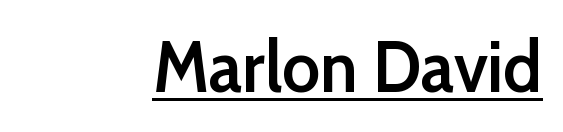
{"serif": "no", "italic": "no", "bold": "semi", "weight": "semibold", "width": "normal", "stroke_contrast": "low", "x_height": "medium", "monospaced": "no", "underline": "yes", "align": "right", "letter_spacing": "normal", "letter_spacing_em": 0.0, "glyph_px": 73}
